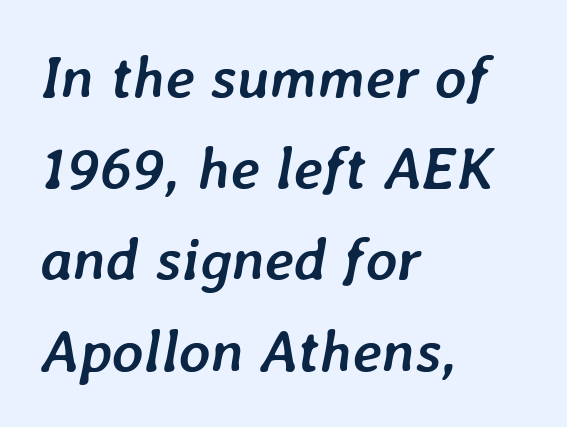
The image shows 60 px semibold type, italic (leaning right); set left-aligned, normal line spacing (1.52x), normal letter spacing, not underlined; low stroke contrast and a medium x-height.
